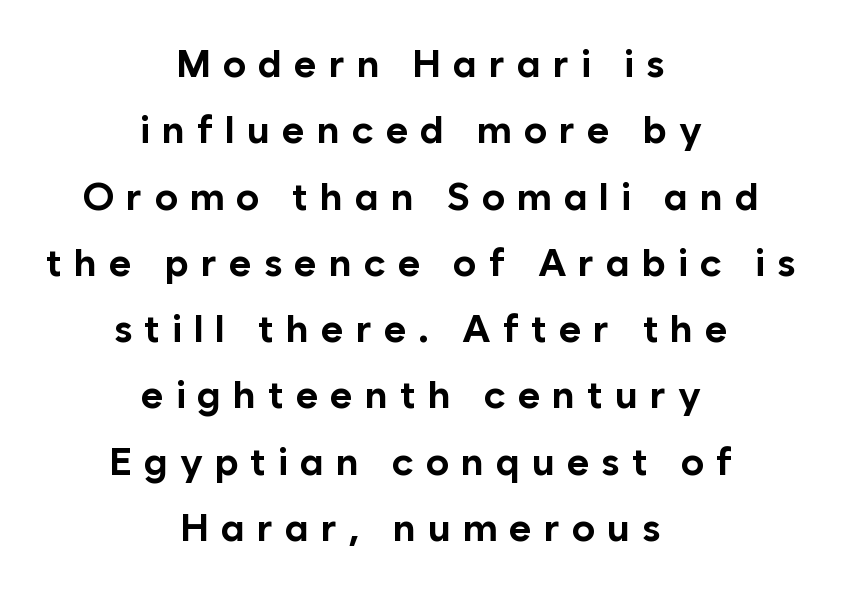
Notice how the stems are strictly vertical — no italics here. The rendering inserts visible extra space after every character. Each letter keeps its own natural width here, so spacing adapts to shape. The text was rendered using a sans face with plain stroke endings.
